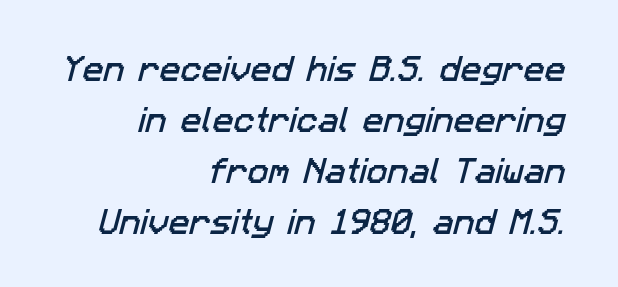
{"serif": "no", "width": "normal", "stroke_contrast": "low", "x_height": "medium", "monospaced": "no", "underline": "no", "align": "right", "line_spacing_ratio": 1.82, "letter_spacing": "normal", "letter_spacing_em": 0.0, "glyph_px": 28}
